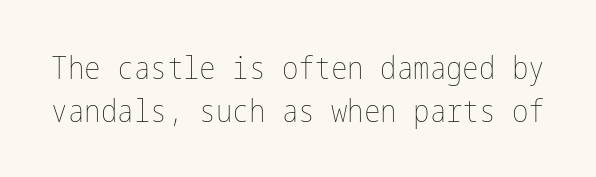
No italicization has been applied; the sample stays upright. A light-to-regular cut is what we see here. Short note: letters normally spaced. Any mark beneath the type? The region is blank. The passage shown stacks its lines at a standard gap.
